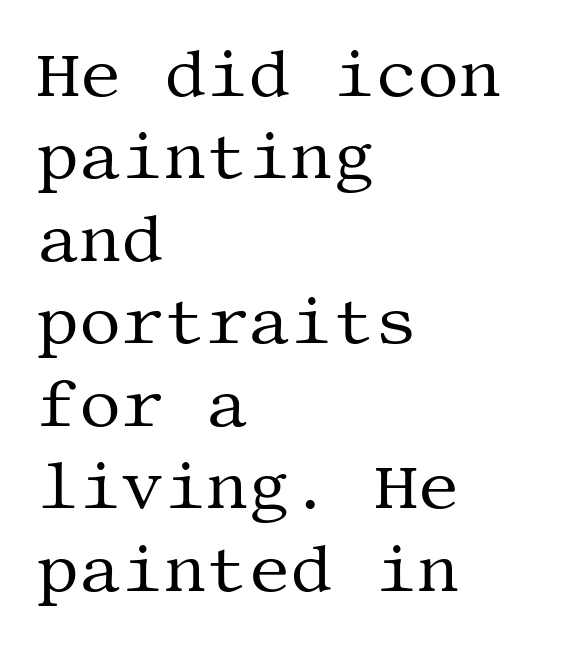
{"serif": "yes", "italic": "no", "bold": "no", "weight": "regular", "width": "normal", "stroke_contrast": "medium", "x_height": "large", "underline": "no", "align": "left", "line_spacing": "normal", "line_spacing_ratio": 1.25, "letter_spacing": "normal", "letter_spacing_em": 0.0, "glyph_px": 66}
